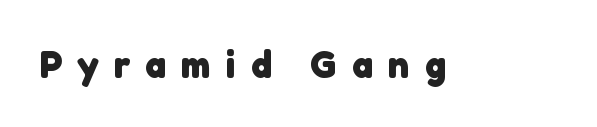
The image shows 38 px heavy sans-serif type; set unusually wide letter spacing (+0.39 em), not underlined; low stroke contrast and a medium x-height.
